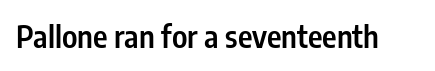
{"serif": "no", "italic": "no", "bold": "semi", "weight": "semibold", "width": "condensed", "stroke_contrast": "low", "x_height": "medium", "monospaced": "no", "underline": "no", "letter_spacing": "normal", "letter_spacing_em": 0.0, "glyph_px": 31}
